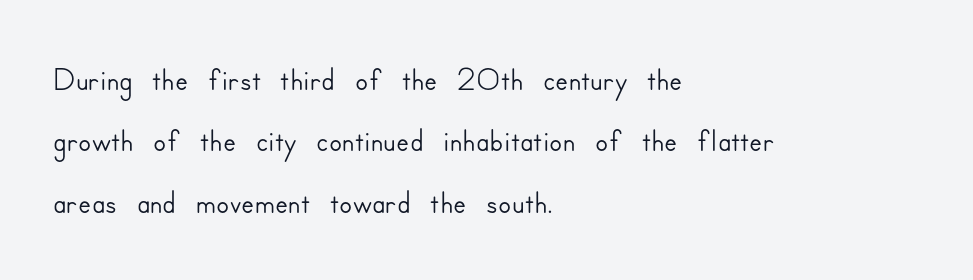
The image shows 48 px sans-serif type, upright; set left-aligned, normal line spacing (1.28x), normal letter spacing, not underlined; low stroke contrast and a small x-height.
